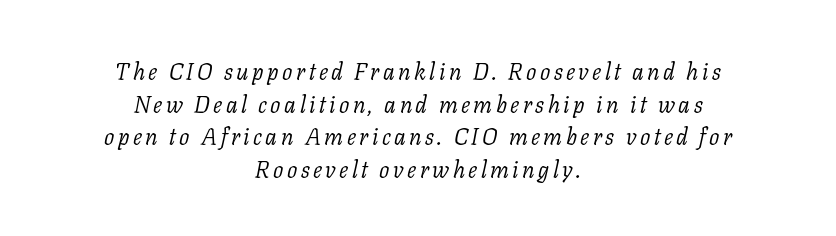
Q: Is the text bold? A: No.
Q: Is the text italic (slanted)? A: Yes, it leans right by about 11 degrees.
Q: Is the text underlined? A: No.
Q: How is the paragraph aligned? A: Centered.
Q: Is the spacing between lines tight, normal or loose? A: Normal.
